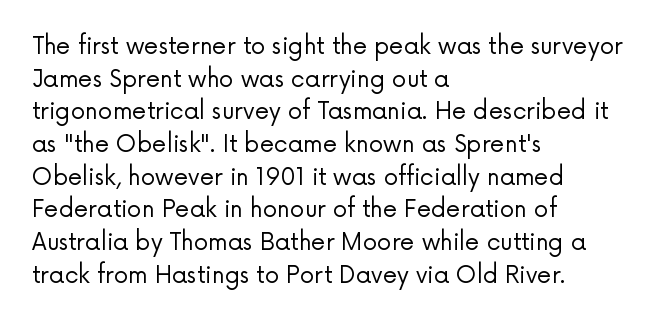
The image shows 23 px text type, upright; set left-aligned, normal line spacing (1.42x), normal letter spacing, not underlined.
